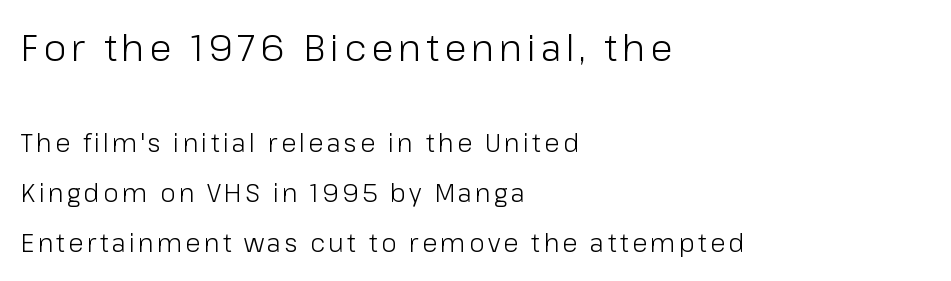
{"serif": "no", "italic": "no", "bold": "no", "weight": "light", "width": "normal", "stroke_contrast": "low", "x_height": "medium", "monospaced": "no", "underline": "no", "align": "left", "line_spacing": "loose", "line_spacing_ratio": 2.0, "larger_block": "first", "size_ratio": 1.48, "glyph_px": 37}
